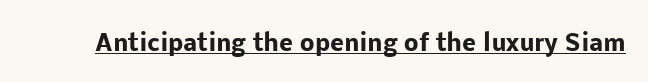
Heavy, bold letterforms. A rule runs beneath these lines of type. The type is set solid horizontally, with unmodified tracking. The lettering stays uniformly vertical, giving the passage a roman look.
